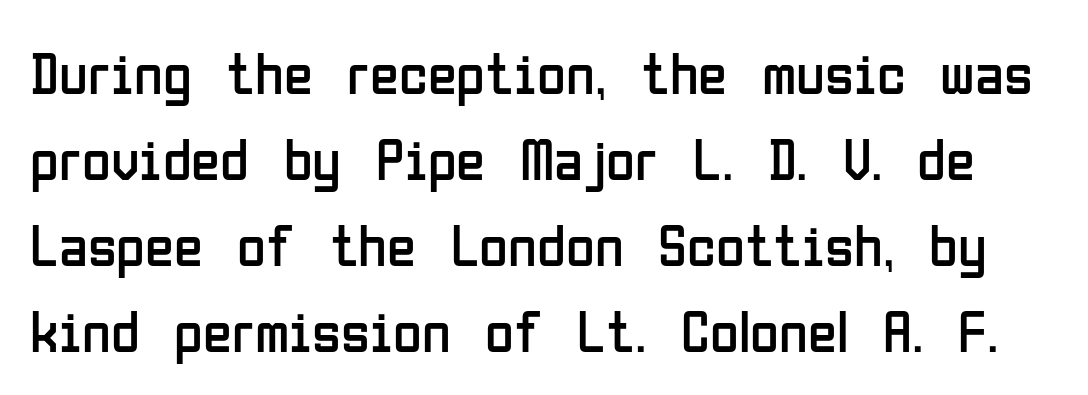
Baseline-to-baseline distance is the conventional proportion of letter height. Here the designer chose a conventional face with non-uniform glyph widths. The passage shown is not underscored anywhere. Stem width sits at or under what a default text font uses.
